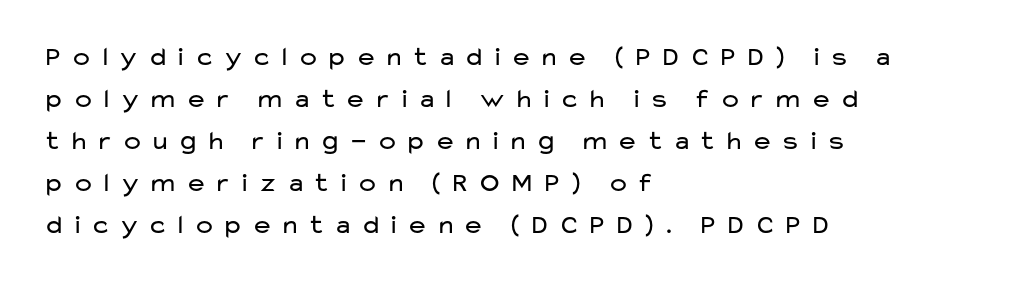
The glyphs are unaccompanied by any horizontal stroke below them. Weight: in the light-to-regular range. Loose tracking; the words dissolve into strings of separated letters. A classic flush-left, rag-right setting is used for this passage. Italic? Not at all — the glyphs are vertical. The lines sit at an ordinary, default distance from one another.
